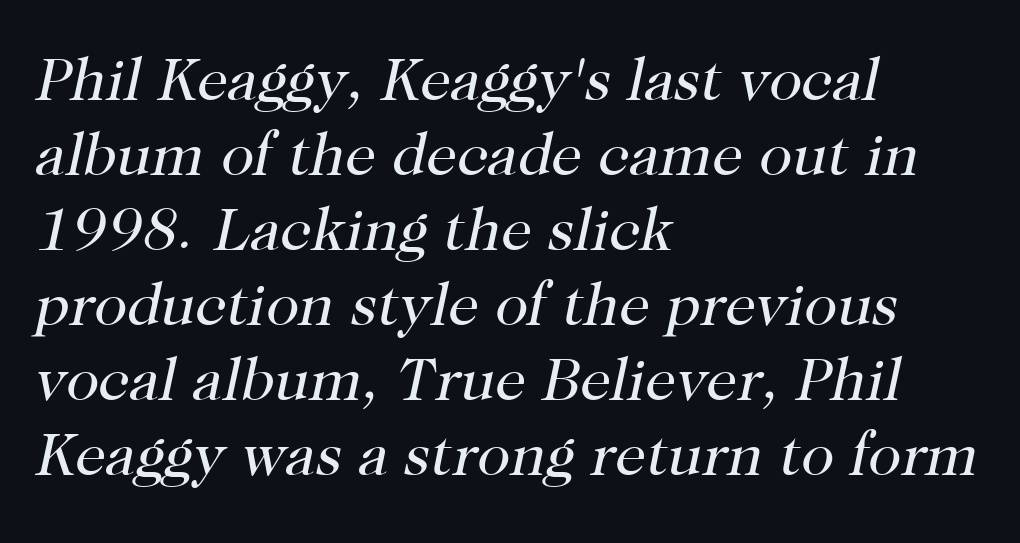
The image shows 61 px regular-weight serif type, italic (leaning right); set left-aligned, line spacing 1.23x, normal letter spacing, not underlined; high stroke contrast and a medium x-height.
